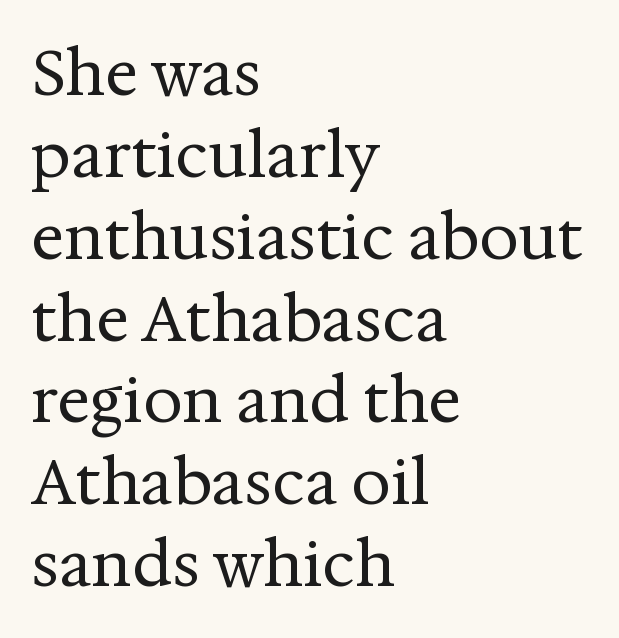
The image shows 62 px regular-weight serif type, upright; set left-aligned, normal line spacing (1.32x), normal letter spacing, not underlined; medium stroke contrast and a medium x-height.
